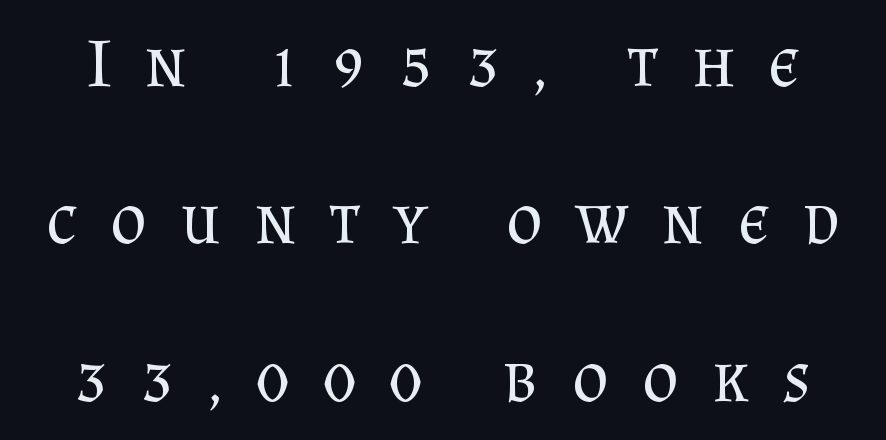
Q: Is the text bold? A: No.
Q: Is the text italic (slanted)? A: No, it is upright.
Q: Is the typeface a serif or a sans-serif typeface? A: Serif.
Q: Is the text underlined? A: No.
Q: Is the spacing between letters normal or unusually wide? A: Unusually wide.
Q: Is the spacing between lines tight, normal or loose? A: Loose.
Q: Width (condensed, normal, or wide)? A: Normal.
Q: Stroke contrast? A: Medium.
Q: x-height? A: Small.
Q: Monospaced? A: No.
